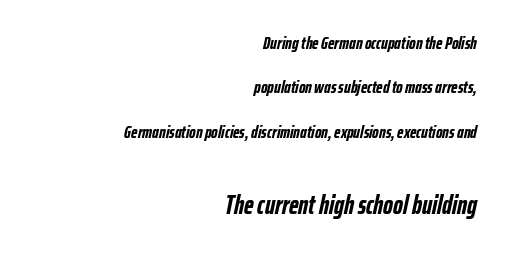
Q: Is the text bold? A: Yes.
Q: Is the text italic (slanted)? A: Yes, it leans right by about 12 degrees.
Q: Is the text underlined? A: No.
Q: How is the paragraph aligned? A: Right-aligned.
Q: Is the spacing between letters normal or unusually wide? A: Normal.
Q: Is the spacing between lines tight, normal or loose? A: Loose.
Q: Which block of text is set in a larger size, the first (top) or the second (bottom)? A: The second (bottom) one.
